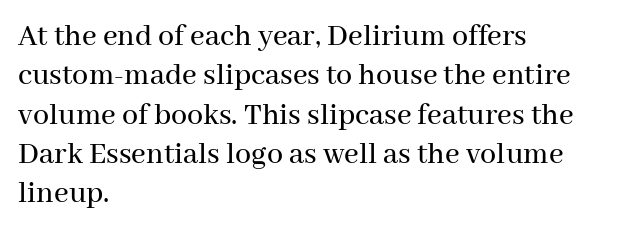
{"serif": "yes", "italic": "no", "width": "normal", "stroke_contrast": "medium", "x_height": "medium", "monospaced": "no", "underline": "no", "align": "left", "line_spacing_ratio": 1.23, "letter_spacing": "normal", "letter_spacing_em": 0.0, "glyph_px": 32}
